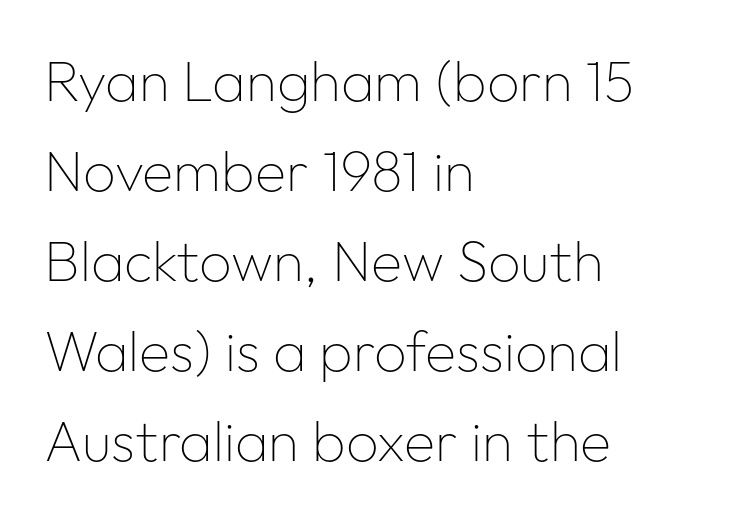
Do the characters align in a grid? No, the font is proportional. The text block is weighted toward the left margin, trailing off unevenly rightward. What kind of face is this? One without serifs — a sans. Horizontal bands of white between lines are of average thickness.
